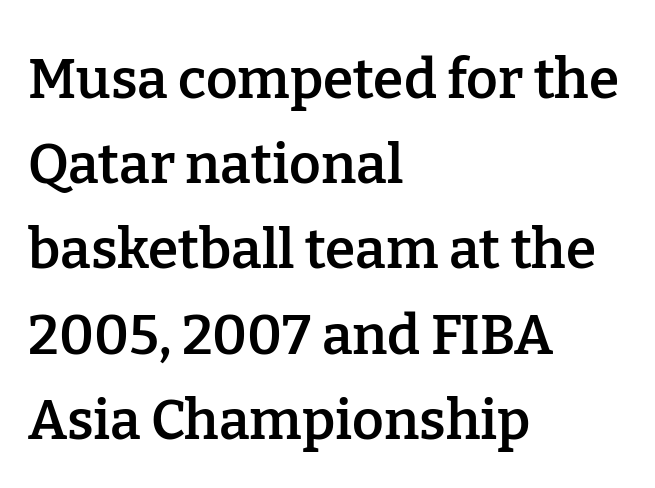
The gap between lines stays unmarked. The lettering holds an erect, upright posture throughout. Each word holds together tightly as a unit, with standard inter-letter gaps. Examine the stroke ends and you'll spot serifs. If you measured baseline to baseline, you'd find a middling distance. Where is the straight margin? On the left.
